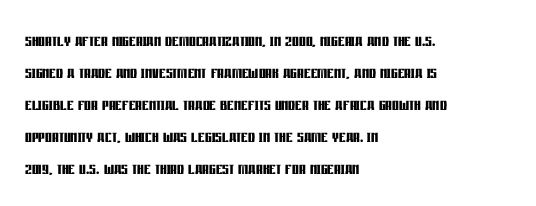
Q: Is the text bold? A: Yes.
Q: Is the text italic (slanted)? A: No, it is upright.
Q: Is the text underlined? A: No.
Q: How is the paragraph aligned? A: Left-aligned.
Q: Is the spacing between letters normal or unusually wide? A: Normal.
Q: Is the spacing between lines tight, normal or loose? A: Normal.
